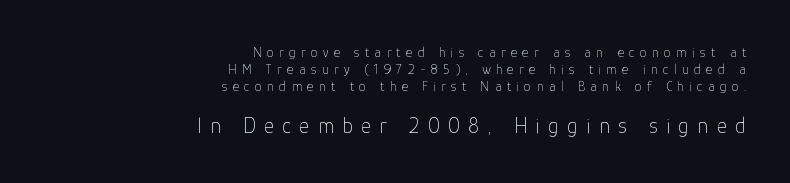
{"italic": "no", "bold": "no", "underline": "no", "align": "right", "line_spacing_ratio": 1.23, "letter_spacing": "wide", "letter_spacing_em": 0.38, "larger_block": "second", "size_ratio": 1.57, "glyph_px": 22}
